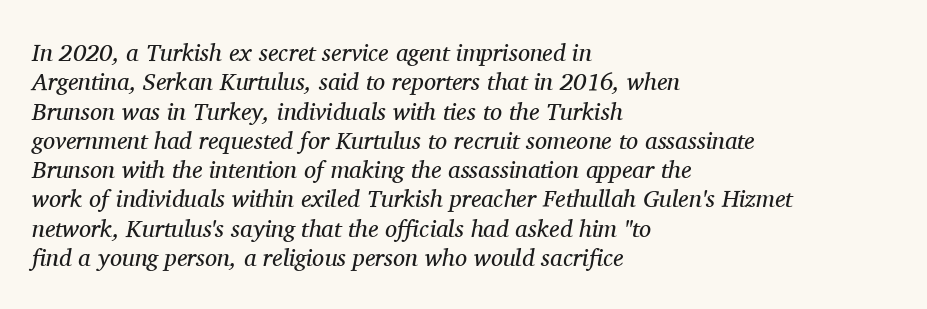
Q: Is the text bold? A: No.
Q: Is the text italic (slanted)? A: Yes, it leans right by about 11 degrees.
Q: Is the text underlined? A: No.
Q: How is the paragraph aligned? A: Left-aligned.
Q: Is the spacing between letters normal or unusually wide? A: Normal.
